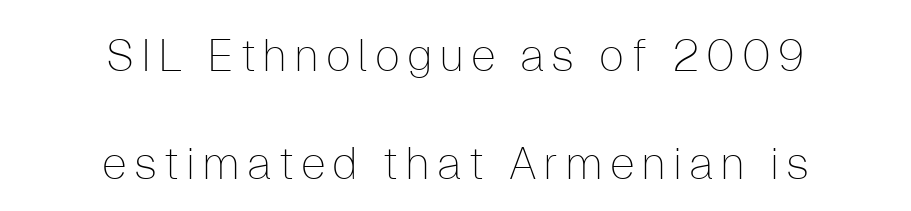
The image shows 45 px thin sans-serif type, upright; set centered, loose line spacing (2.39x), not underlined; low stroke contrast and a medium x-height.
